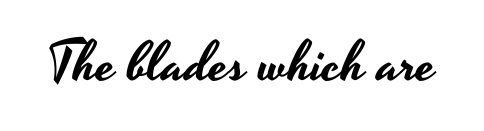
Nope, no serifs anywhere on these letters. Glyph-to-glyph distance matches everyday printed text. The face used here is proportionally spaced, like ordinary book or web type.
